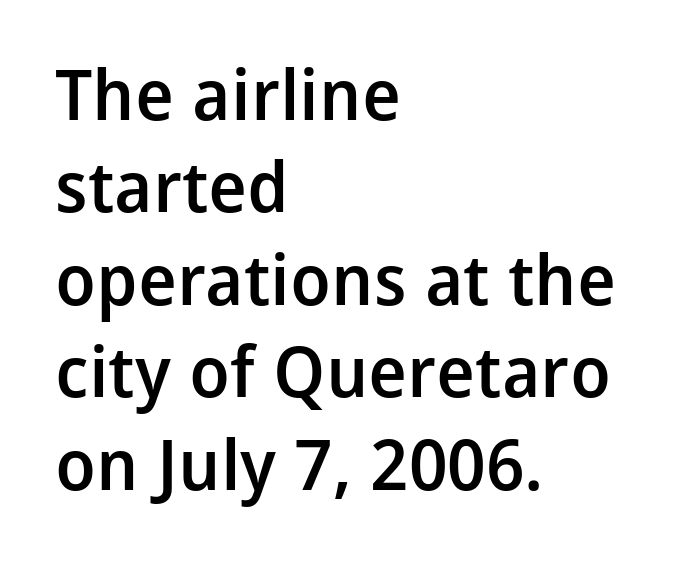
Q: Is the text bold? A: Semi-bold.
Q: Is the text italic (slanted)? A: No, it is upright.
Q: Is the typeface a serif or a sans-serif typeface? A: Sans-serif.
Q: Is the text underlined? A: No.
Q: How is the paragraph aligned? A: Left-aligned.
Q: Is the spacing between letters normal or unusually wide? A: Normal.
Q: Is the spacing between lines tight, normal or loose? A: Normal.
Q: Width (condensed, normal, or wide)? A: Normal.
Q: Stroke contrast? A: Low.
Q: x-height? A: Medium.
Q: Monospaced? A: No.
